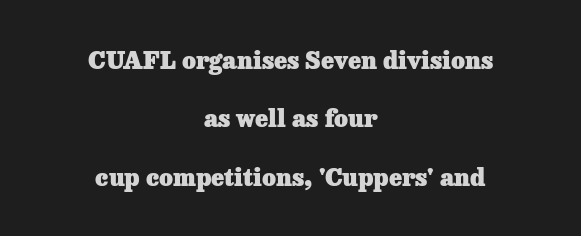
Tracking value appears to be zero — textbook default spacing. Typeset on center — no edge is straight. In terms of leading, this rendering errs on the spacious side. Every character sits straight up, as roman type does. Letters rest on an invisible, unmarked baseline. Weight: bold.
